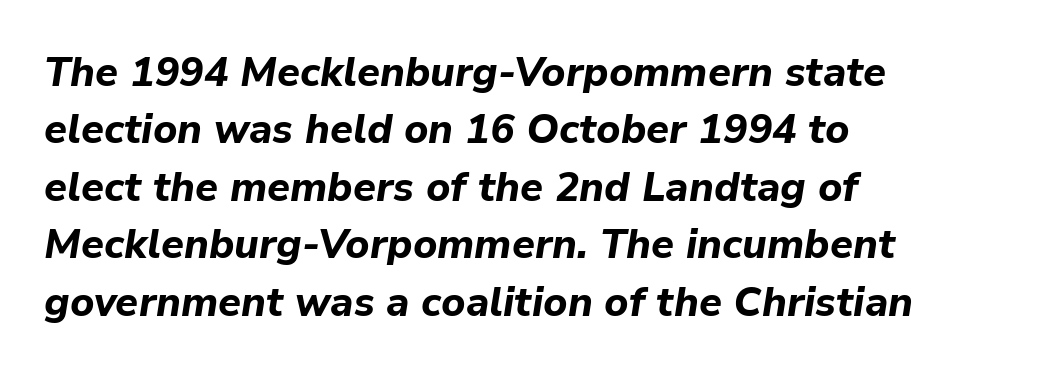
The image shows 41 px bold type, italic (leaning right); set left-aligned, normal line spacing (1.4x), normal letter spacing, not underlined; low stroke contrast and a medium x-height.
